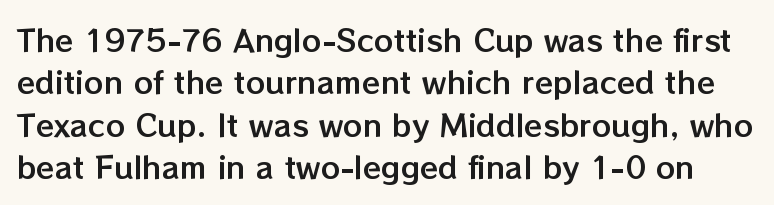
Q: Is the text italic (slanted)? A: No, it is upright.
Q: Is the text underlined? A: No.
Q: Is the spacing between letters normal or unusually wide? A: Normal.
Q: Is the spacing between lines tight, normal or loose? A: Normal.
Q: Width (condensed, normal, or wide)? A: Normal.
Q: Stroke contrast? A: Low.
Q: x-height? A: Medium.
Q: Monospaced? A: No.
